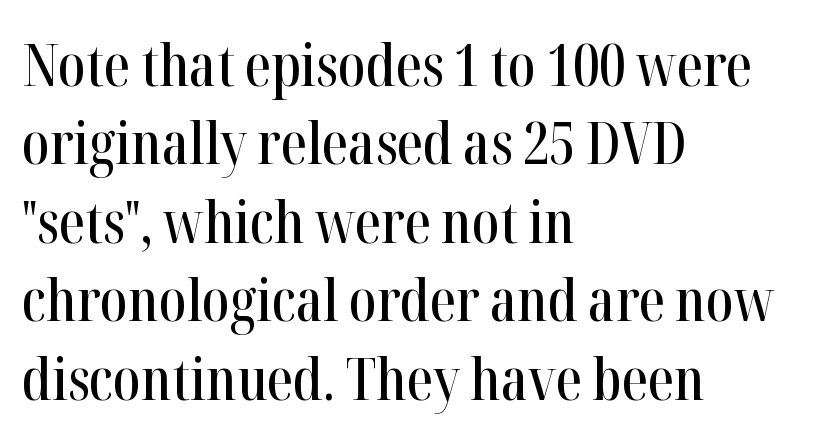
{"serif": "yes", "italic": "no", "width": "condensed", "stroke_contrast": "high", "x_height": "medium", "monospaced": "no", "underline": "no", "align": "left", "line_spacing": "normal", "line_spacing_ratio": 1.33, "letter_spacing": "normal", "letter_spacing_em": 0.0, "glyph_px": 59}
